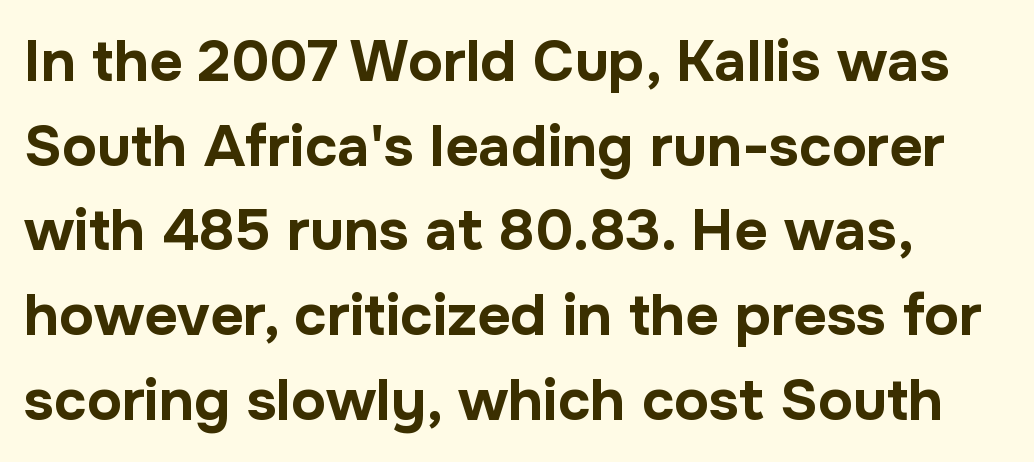
Leading: standard. Look at the stroke-to-counter ratio: heavy, a bold. Every stem runs plumb, perpendicular to the baseline. Proportional: the letters do not fall into vertical columns. The designer went with a sans here, leaving each stem footless. In terms of letterspacing, this is plain default setting.
